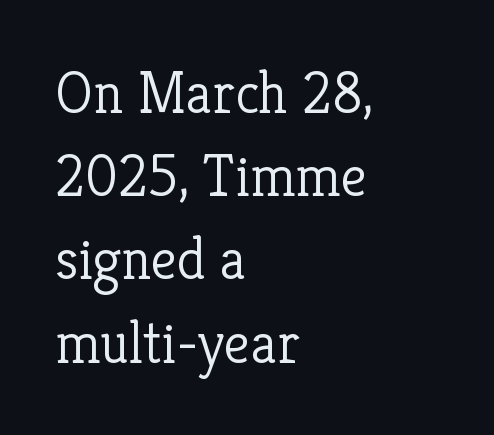
{"serif": "yes", "italic": "no", "bold": "no", "weight": "light", "width": "normal", "stroke_contrast": "low", "x_height": "medium", "monospaced": "no", "underline": "no", "align": "left", "line_spacing": "normal", "line_spacing_ratio": 1.41, "letter_spacing": "normal", "letter_spacing_em": 0.0, "glyph_px": 59}
